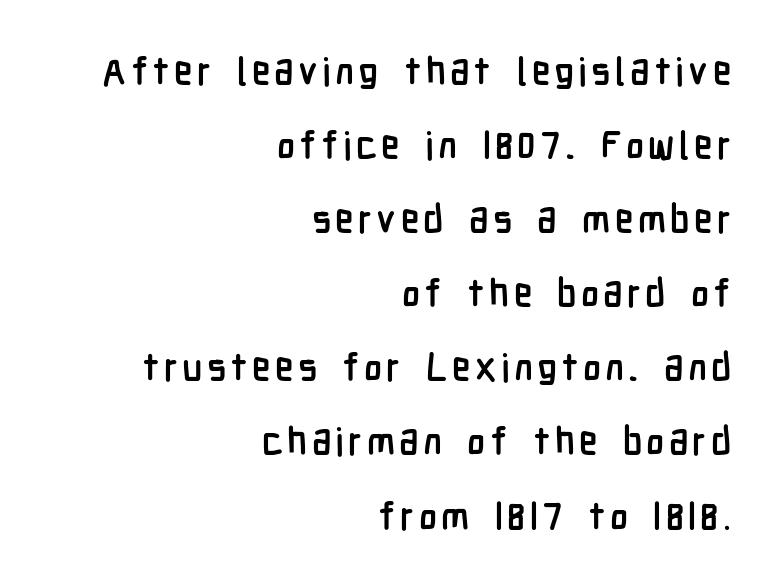
The letters advance in unequal steps, a hallmark of proportional type. The passage shown is emphatically bold. It's the straight-up-and-down kind of type. The vertical gap from one line to the next is large. Check the space under the baseline: it is left empty. The characters display no serif detailing; their extremities are plain.
